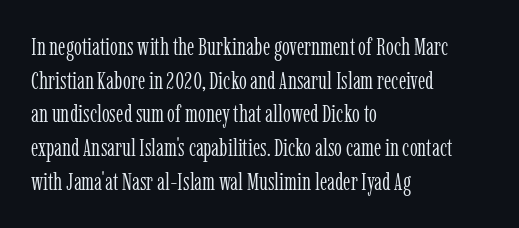
{"italic": "no", "bold": "no", "underline": "no", "align": "left", "line_spacing": "normal", "line_spacing_ratio": 1.35, "letter_spacing": "normal", "letter_spacing_em": 0.0, "glyph_px": 25}
